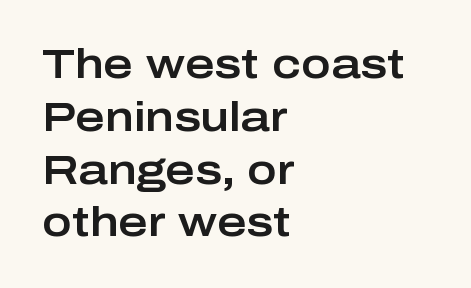
The image shows 40 px wide sans-serif type, upright; set left-aligned, normal line spacing (1.32x), normal letter spacing, not underlined; low stroke contrast and a medium x-height.
